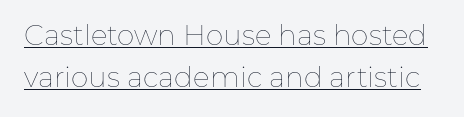
These lines keep a tight, regular rhythm from letter to letter. Rendered with straight, roman letterforms. The typeface has the unassuming heft of standard copy or less. This sample carries an underscore along the baseline area. This block has exactly the height ordinary leading produces. A typesetter would call this proportional, since set widths differ per character.
